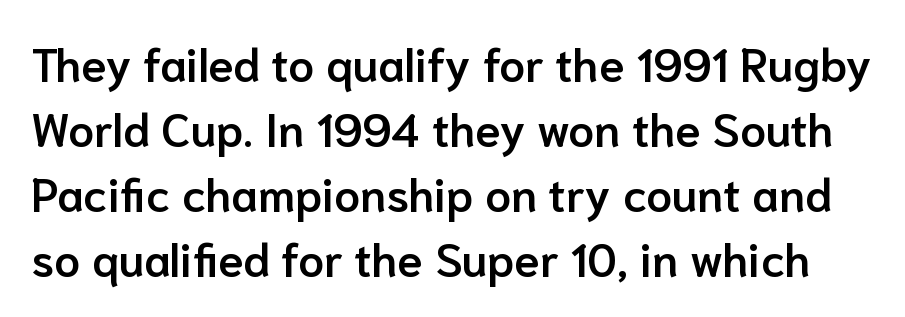
The image shows 46 px semibold sans-serif type, upright; set normal line spacing (1.41x), normal letter spacing, not underlined; low stroke contrast and a medium x-height.
